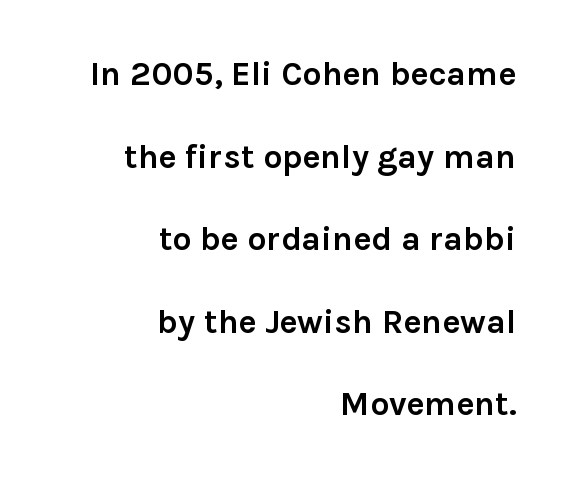
The image shows 34 px semibold sans-serif type, upright; set right-aligned, loose line spacing (2.43x), normal letter spacing, not underlined; a medium x-height.
